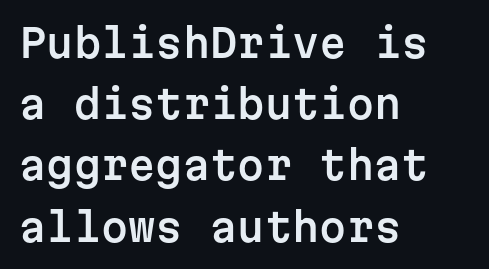
The image shows 39 px sans-serif type, upright, monospaced; set left-aligned, normal line spacing (1.57x), normal letter spacing, not underlined; low stroke contrast and a medium x-height.
